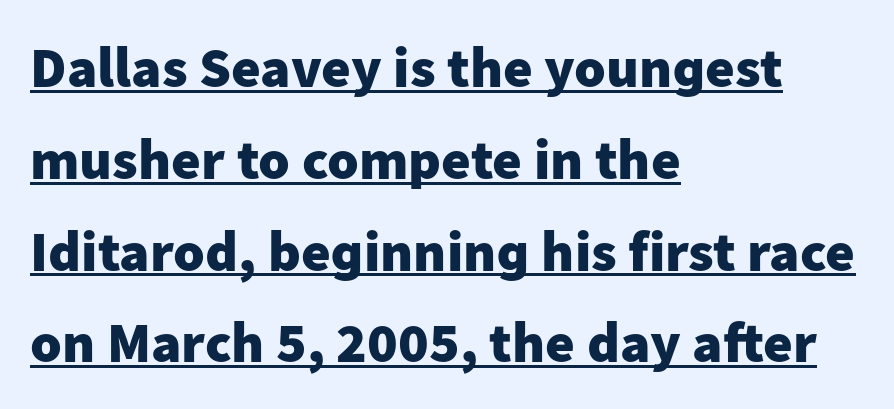
Visually the block forms a straight wall on the left and a jagged coastline on the right. What decoration does the sample have? An underline. No italicization has been applied; the sample stays upright. Standard letterfit; no display-style spreading of the glyphs. The designer left line spacing at the default.
